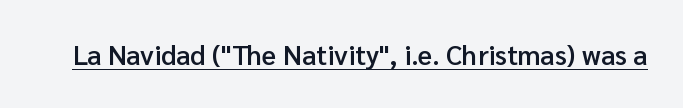
{"italic": "no", "bold": "semi", "underline": "yes", "letter_spacing": "normal", "letter_spacing_em": 0.0, "glyph_px": 27}
